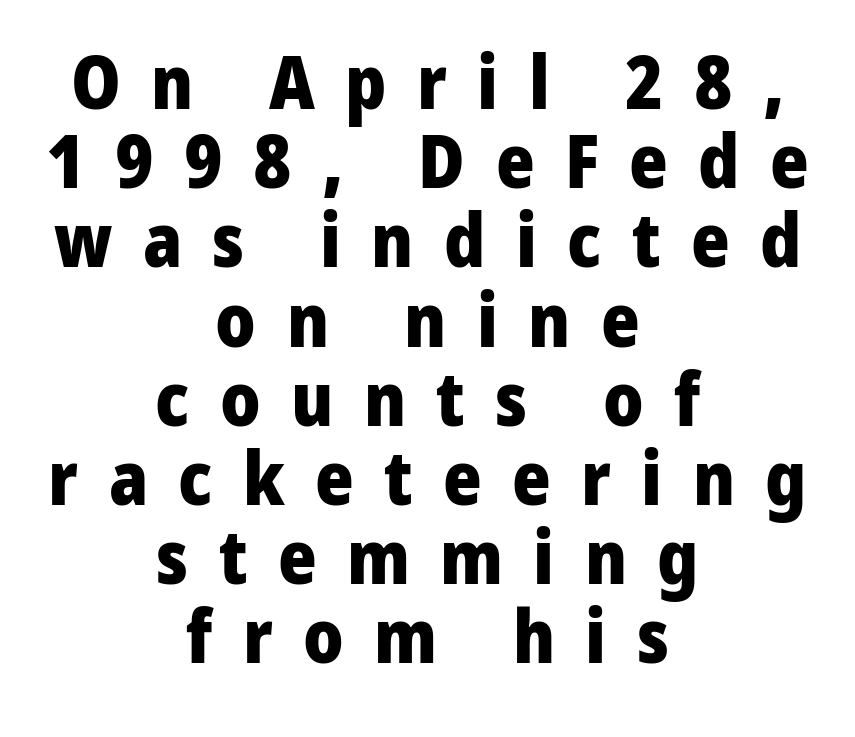
This sample trades vertical openness for compactness between lines. Posture: upright roman. The letters advance in unequal steps, a hallmark of proportional type. Substantial extra tracking has been applied to these lines.
